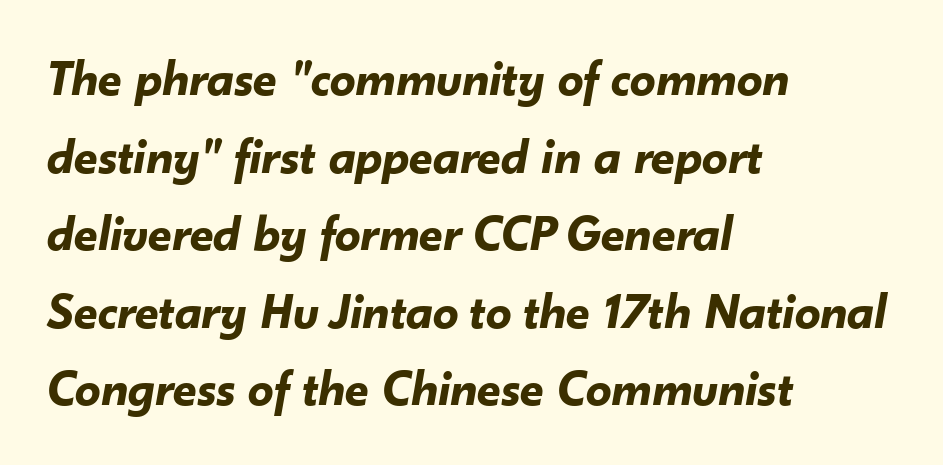
Q: Is the text bold? A: Yes.
Q: Is the text italic (slanted)? A: Yes, it leans right by about 10 degrees.
Q: Is the text underlined? A: No.
Q: How is the paragraph aligned? A: Left-aligned.
Q: Is the spacing between letters normal or unusually wide? A: Normal.
Q: Is the spacing between lines tight, normal or loose? A: Normal.
Q: Width (condensed, normal, or wide)? A: Normal.
Q: Stroke contrast? A: Low.
Q: x-height? A: Small.
Q: Monospaced? A: No.
